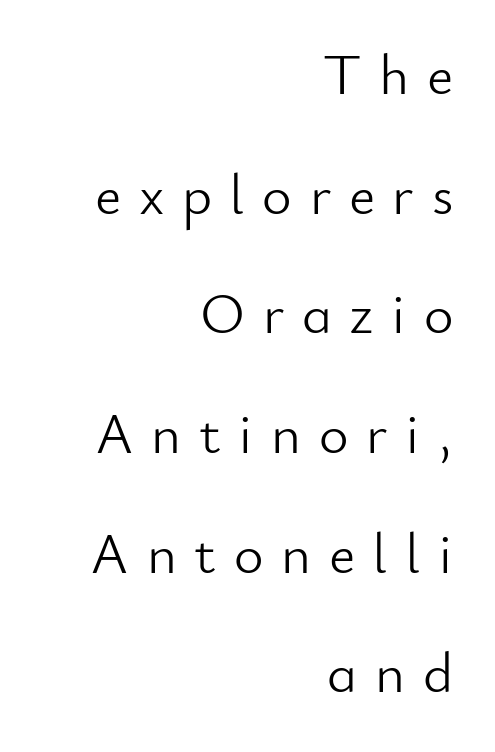
The image shows 57 px light sans-serif type, upright; set right-aligned, loose line spacing (2.1x), unusually wide letter spacing (+0.31 em), not underlined; low stroke contrast and a small x-height.
